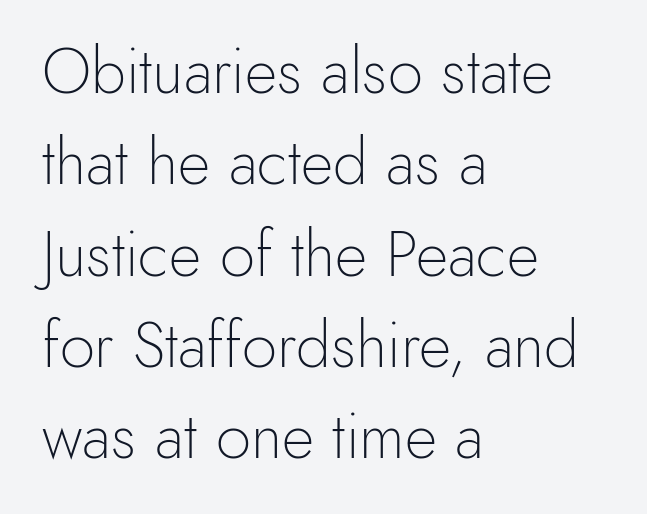
{"serif": "no", "italic": "no", "bold": "no", "weight": "light", "width": "normal", "x_height": "small", "monospaced": "no", "underline": "no", "align": "left", "line_spacing": "normal", "line_spacing_ratio": 1.45, "letter_spacing": "normal", "letter_spacing_em": 0.0, "glyph_px": 63}
